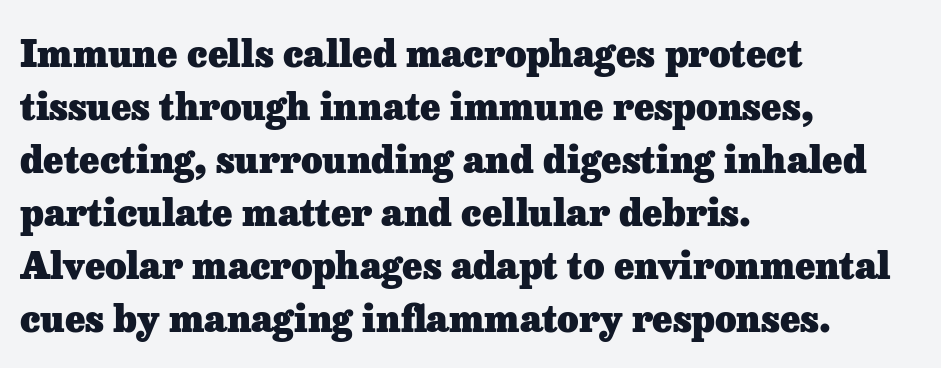
{"serif": "yes", "italic": "no", "bold": "yes", "weight": "heavy", "width": "normal", "stroke_contrast": "low", "x_height": "medium", "monospaced": "no", "underline": "no", "align": "left", "line_spacing": "normal", "line_spacing_ratio": 1.43, "letter_spacing": "normal", "letter_spacing_em": 0.0, "glyph_px": 37}
